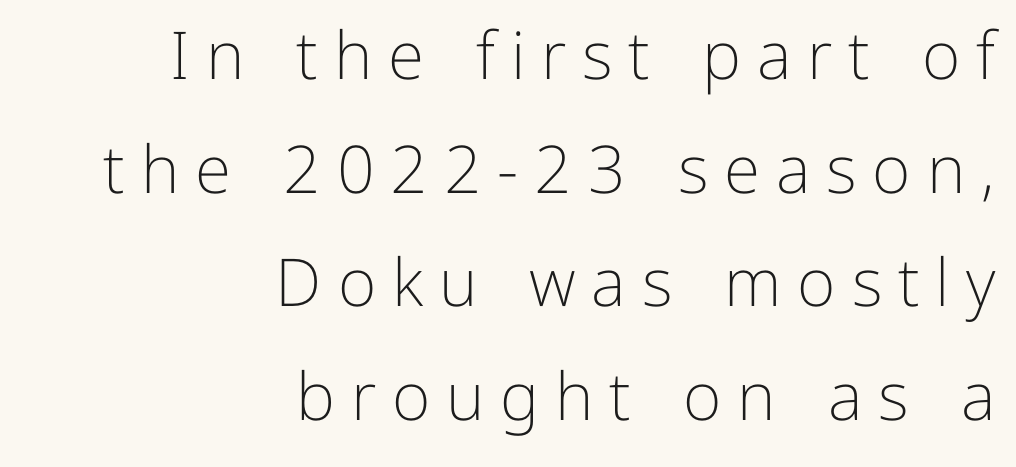
{"serif": "no", "italic": "no", "bold": "no", "weight": "light", "width": "normal", "stroke_contrast": "low", "x_height": "medium", "monospaced": "no", "underline": "no", "align": "right", "line_spacing_ratio": 1.72, "letter_spacing": "wide", "letter_spacing_em": 0.24, "glyph_px": 66}
